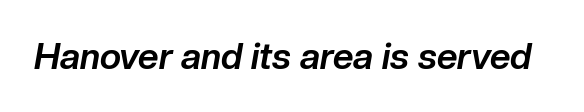
{"italic": "yes", "lean": "right", "slant_degrees": 10, "bold": "yes", "weight": "bold", "width": "normal", "stroke_contrast": "low", "x_height": "medium", "monospaced": "no", "underline": "no", "letter_spacing": "normal", "letter_spacing_em": 0.0, "glyph_px": 36}
